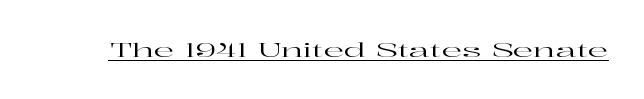
Q: Is the text italic (slanted)? A: No, it is upright.
Q: Is the text underlined? A: Yes.
Q: Is the spacing between letters normal or unusually wide? A: Normal.
